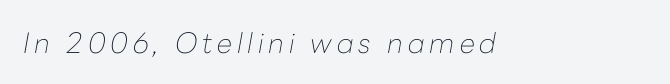
The image shows 28 px thin type, italic (leaning right); set not underlined; low stroke contrast and a medium x-height.
